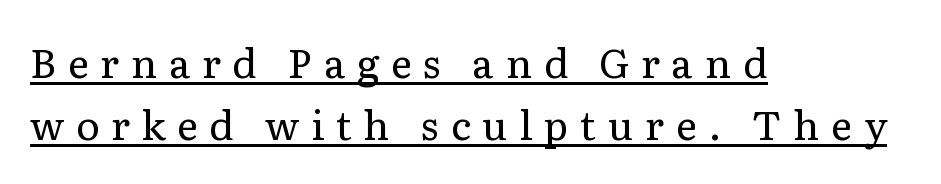
{"serif": "yes", "italic": "no", "bold": "no", "weight": "regular", "width": "normal", "stroke_contrast": "low", "x_height": "medium", "monospaced": "no", "underline": "yes", "align": "left", "line_spacing": "normal", "line_spacing_ratio": 1.56, "letter_spacing": "wide", "letter_spacing_em": 0.29, "glyph_px": 40}
